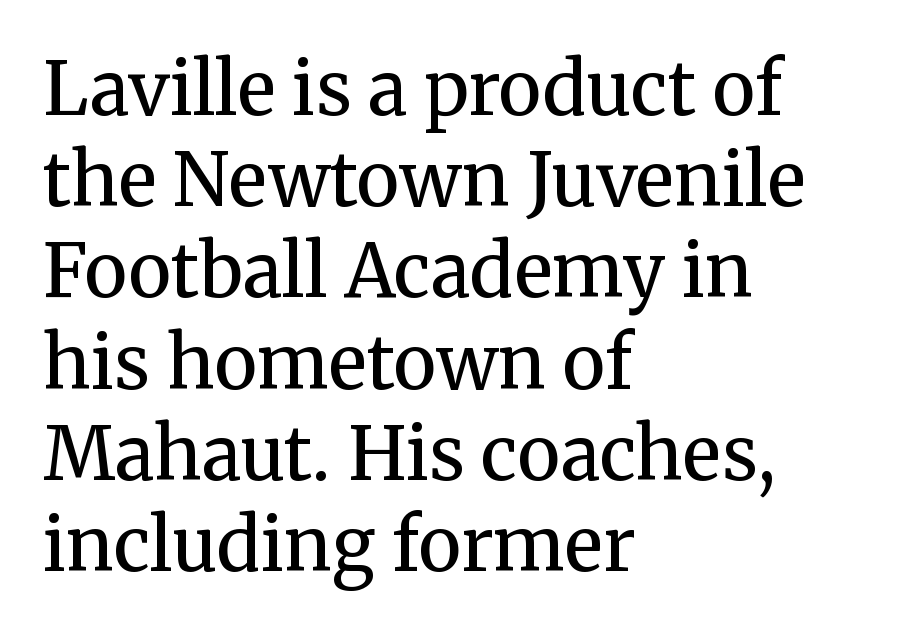
{"serif": "yes", "italic": "no", "bold": "no", "weight": "regular", "width": "normal", "stroke_contrast": "medium", "x_height": "medium", "monospaced": "no", "underline": "no", "align": "left", "line_spacing": "normal", "line_spacing_ratio": 1.25, "letter_spacing": "normal", "letter_spacing_em": 0.0, "glyph_px": 73}
